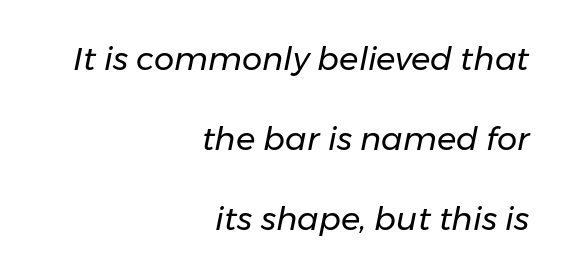
Q: Is the text bold? A: No.
Q: Is the text italic (slanted)? A: Yes, it leans right by about 11 degrees.
Q: Is the text underlined? A: No.
Q: How is the paragraph aligned? A: Right-aligned.
Q: Is the spacing between letters normal or unusually wide? A: Normal.
Q: Is the spacing between lines tight, normal or loose? A: Loose.
Q: Width (condensed, normal, or wide)? A: Normal.
Q: Stroke contrast? A: Low.
Q: x-height? A: Medium.
Q: Monospaced? A: No.
